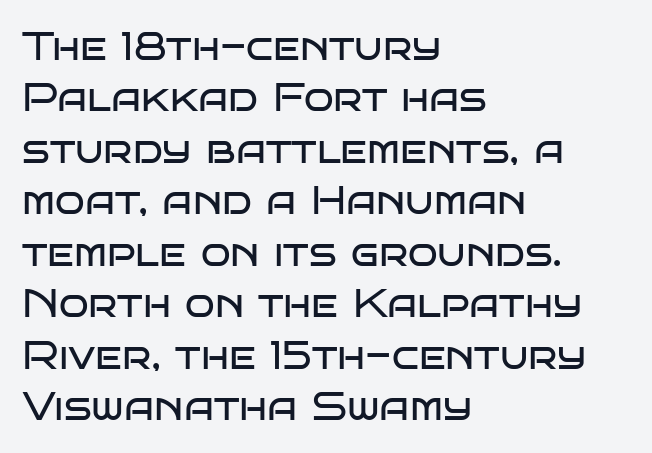
The image shows 39 px regular-weight, wide sans-serif type, upright; set left-aligned, normal line spacing (1.32x), normal letter spacing, not underlined; low stroke contrast and a large x-height.
